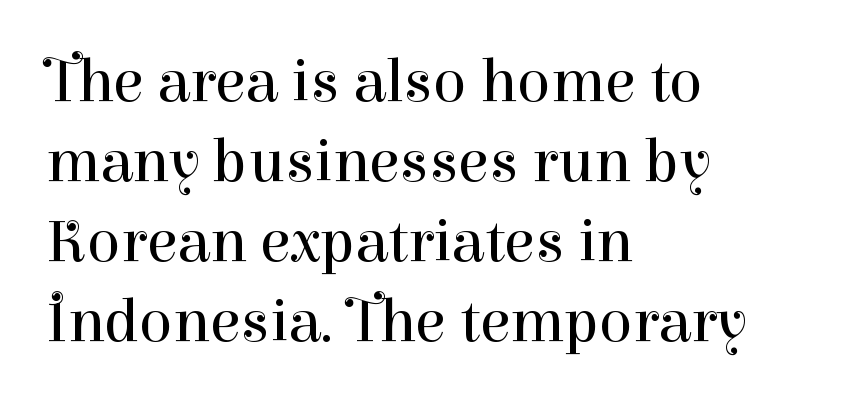
The image shows 62 px regular-weight serif type, upright; set left-aligned, normal line spacing (1.29x), normal letter spacing, not underlined; high stroke contrast and a medium x-height.
